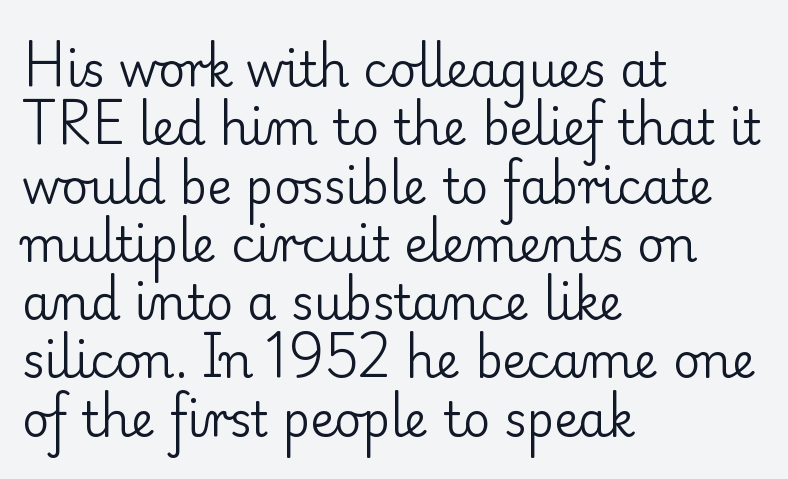
Q: Is the text bold? A: No.
Q: Is the text italic (slanted)? A: No, it is upright.
Q: Is the typeface a serif or a sans-serif typeface? A: Serif.
Q: Is the text underlined? A: No.
Q: How is the paragraph aligned? A: Left-aligned.
Q: Is the spacing between letters normal or unusually wide? A: Normal.
Q: Width (condensed, normal, or wide)? A: Normal.
Q: Stroke contrast? A: Low.
Q: x-height? A: Small.
Q: Monospaced? A: No.
